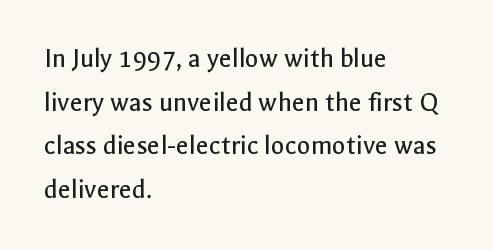
{"serif": "no", "italic": "no", "bold": "no", "weight": "regular", "width": "normal", "x_height": "medium", "monospaced": "no", "underline": "no", "align": "left", "line_spacing": "normal", "line_spacing_ratio": 1.56, "letter_spacing": "normal", "letter_spacing_em": 0.0, "glyph_px": 28}
